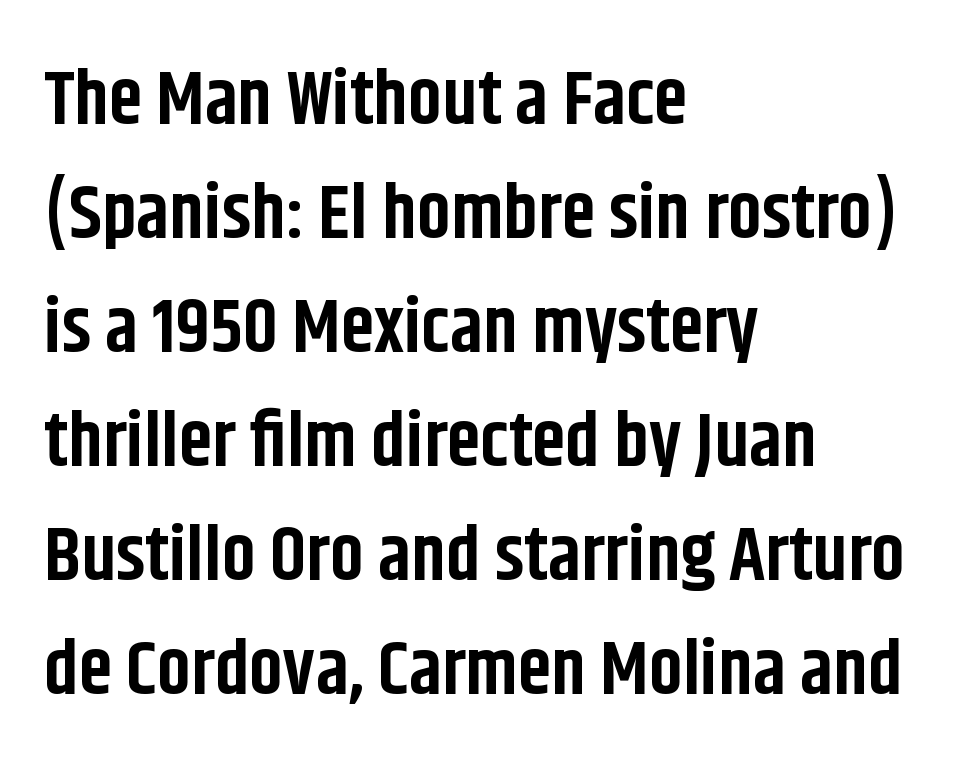
Inter-character spacing is left at the font's built-in metrics. Pretty heavy lettering here — definitely bold. Rule under the text: the space is simply empty. Teacher's note: observe the even left margin — that is flush-left alignment. Is there much room between lines? A standard amount, neither cramped nor airy.
